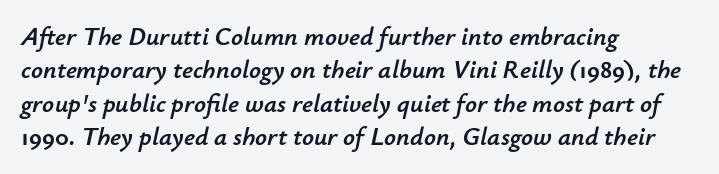
Underlining? Definitely not there. This sample uses plain, unmodified letter spacing. The space between consecutive lines is moderate. This sample is left-justified, so line endings fall wherever the words run out. Emphasis-style slanted type is in use.
